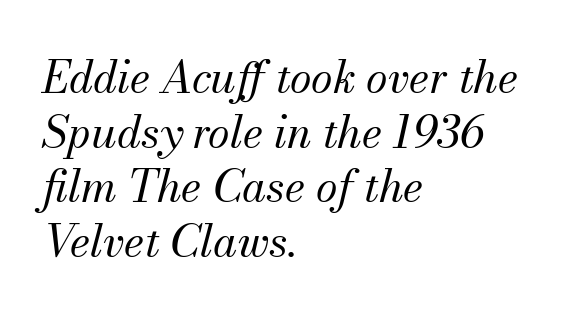
{"serif": "yes", "italic": "yes", "lean": "right", "slant_degrees": 13, "bold": "no", "weight": "regular", "width": "normal", "stroke_contrast": "medium", "x_height": "small", "monospaced": "no", "underline": "no", "align": "left", "line_spacing_ratio": 1.24, "letter_spacing": "normal", "letter_spacing_em": 0.0, "glyph_px": 44}
